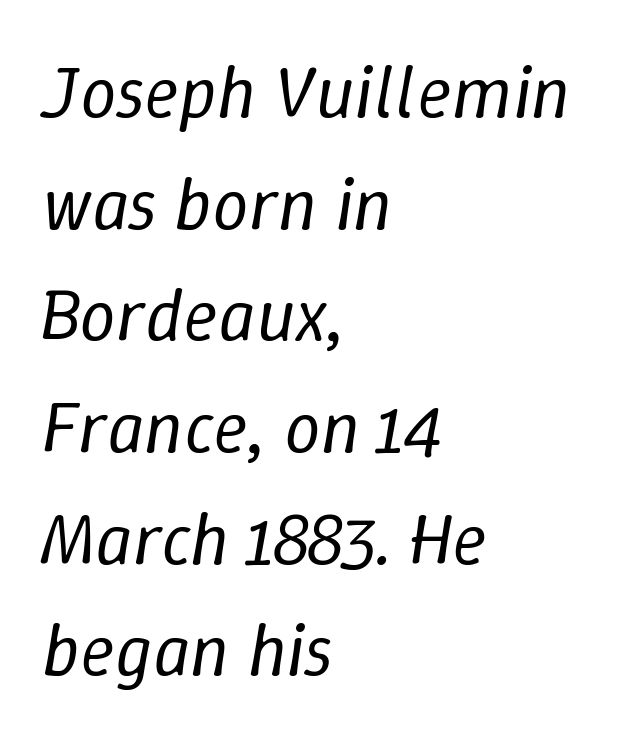
Q: Is the text bold? A: No.
Q: Is the text italic (slanted)? A: Yes, it leans right by about 9 degrees.
Q: Is the text underlined? A: No.
Q: How is the paragraph aligned? A: Left-aligned.
Q: Is the spacing between letters normal or unusually wide? A: Normal.
Q: Is the spacing between lines tight, normal or loose? A: Normal.
Q: Width (condensed, normal, or wide)? A: Normal.
Q: Stroke contrast? A: Low.
Q: x-height? A: Medium.
Q: Monospaced? A: No.
